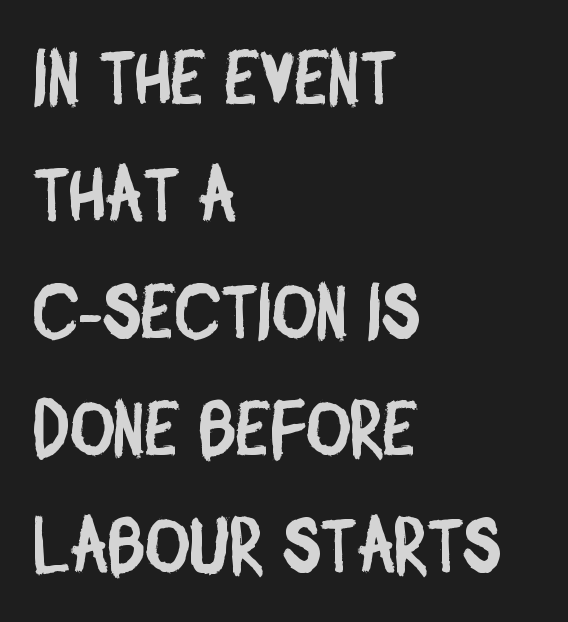
Q: Is the typeface a serif or a sans-serif typeface? A: Sans-serif.
Q: Is the text underlined? A: No.
Q: How is the paragraph aligned? A: Left-aligned.
Q: Is the spacing between letters normal or unusually wide? A: Normal.
Q: Is the spacing between lines tight, normal or loose? A: Normal.
Q: Width (condensed, normal, or wide)? A: Condensed.
Q: Stroke contrast? A: Low.
Q: x-height? A: Large.
Q: Monospaced? A: No.
